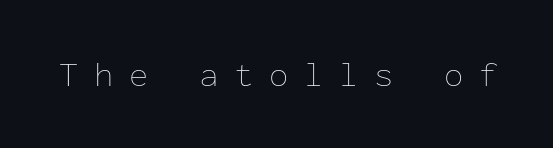
The baseline area is clear. Stroke thickness stays within the range of a standard reading face or lighter. Italic: no, the glyphs are upright roman. Each letter, wide or thin by design, is forced into the same width here. Display-style spreading of the glyphs; the letterfit is very open.
